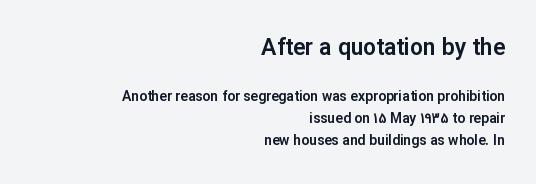
The image shows 23 px text type, upright; set right-aligned, normal line spacing (1.58x), normal letter spacing, not underlined; the first (top) block is 1.64x larger.
